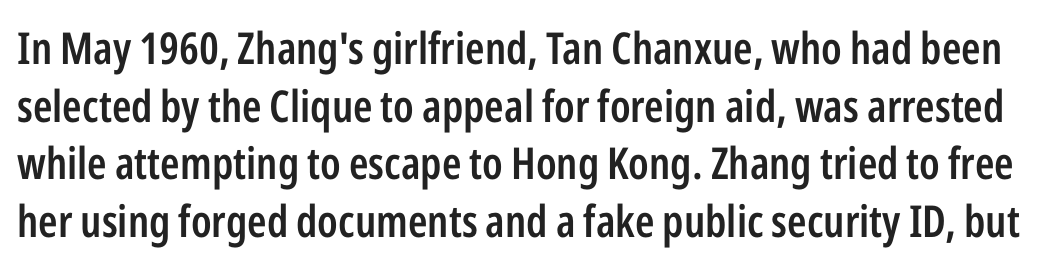
Q: Is the text bold? A: Semi-bold.
Q: Is the text italic (slanted)? A: No, it is upright.
Q: Is the typeface a serif or a sans-serif typeface? A: Sans-serif.
Q: Is the text underlined? A: No.
Q: Is the spacing between letters normal or unusually wide? A: Normal.
Q: Is the spacing between lines tight, normal or loose? A: Normal.
Q: Width (condensed, normal, or wide)? A: Condensed.
Q: Stroke contrast? A: Low.
Q: x-height? A: Medium.
Q: Monospaced? A: No.
